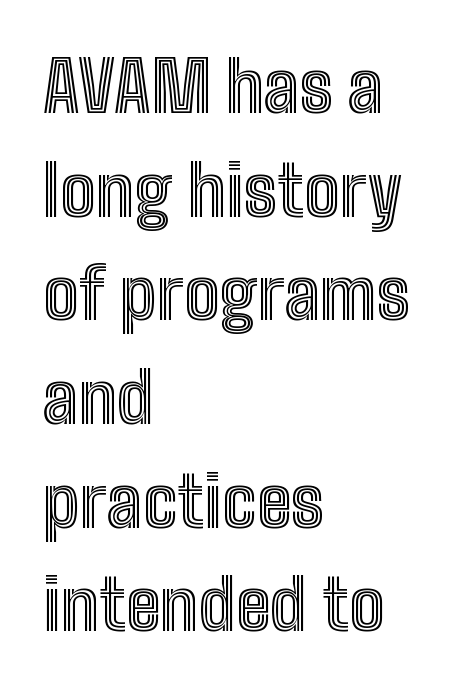
The image shows 71 px condensed type, upright; set left-aligned, normal line spacing (1.46x), normal letter spacing, not underlined; a medium x-height.
